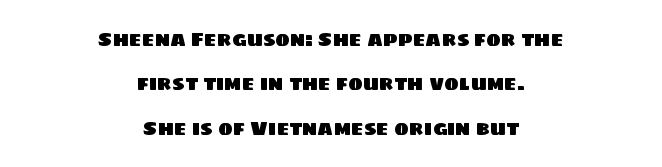
The image shows 20 px text type; set centered, loose line spacing (2.22x), normal letter spacing, not underlined.
